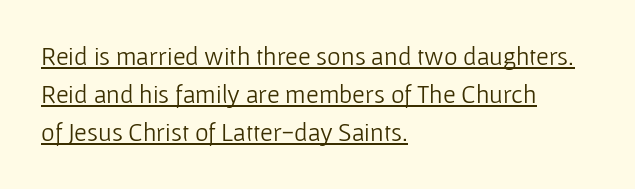
Q: Is the text bold? A: No.
Q: Is the text italic (slanted)? A: No, it is upright.
Q: Is the text underlined? A: Yes.
Q: How is the paragraph aligned? A: Left-aligned.
Q: Is the spacing between letters normal or unusually wide? A: Normal.
Q: Is the spacing between lines tight, normal or loose? A: Normal.
